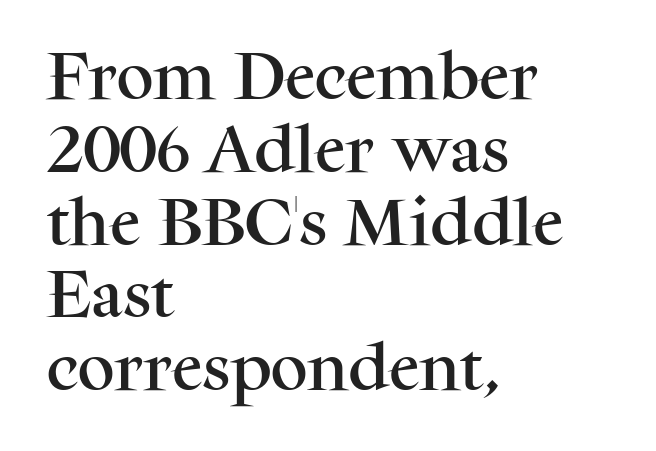
{"serif": "yes", "italic": "no", "width": "normal", "stroke_contrast": "medium", "x_height": "medium", "monospaced": "no", "underline": "no", "align": "left", "line_spacing": "normal", "line_spacing_ratio": 1.4, "letter_spacing": "normal", "letter_spacing_em": 0.0, "glyph_px": 52}
